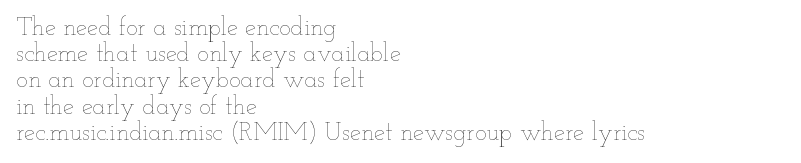
In terms of leading, this rendering errs on the cramped side. A typesetter would call this zero additional tracking. Think standard paragraph weight, or any step lighter than that. Line starts are locked; line ends wander.
